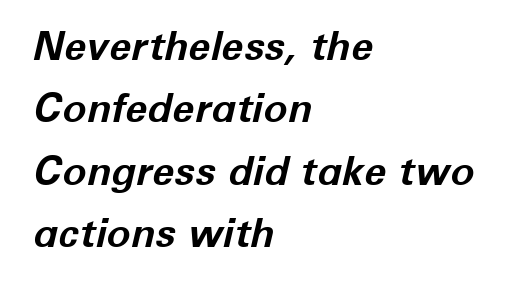
Q: Is the text bold? A: Yes.
Q: Is the text italic (slanted)? A: Yes, it leans right by about 12 degrees.
Q: Is the text underlined? A: No.
Q: How is the paragraph aligned? A: Left-aligned.
Q: Is the spacing between letters normal or unusually wide? A: Normal.
Q: Is the spacing between lines tight, normal or loose? A: Normal.
Q: Width (condensed, normal, or wide)? A: Normal.
Q: Stroke contrast? A: Low.
Q: x-height? A: Medium.
Q: Monospaced? A: No.
